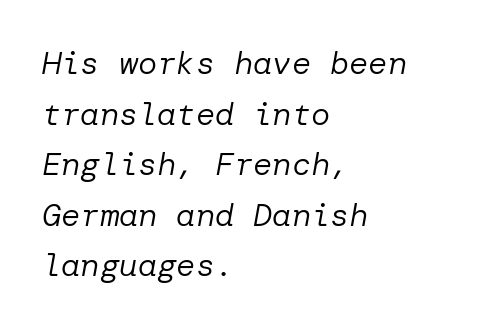
Q: Is the text bold? A: No.
Q: Is the text italic (slanted)? A: Yes, it leans right by about 10 degrees.
Q: Is the text underlined? A: No.
Q: How is the paragraph aligned? A: Left-aligned.
Q: Is the spacing between letters normal or unusually wide? A: Normal.
Q: Is the spacing between lines tight, normal or loose? A: Normal.
Q: Width (condensed, normal, or wide)? A: Normal.
Q: Stroke contrast? A: Low.
Q: x-height? A: Medium.
